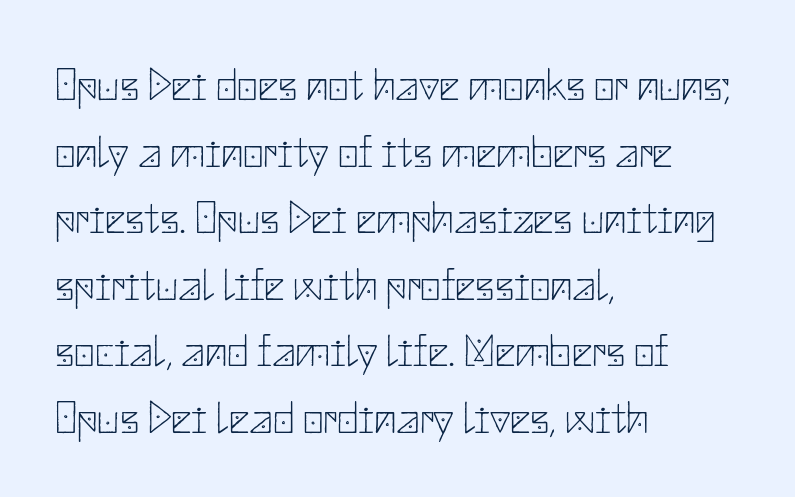
{"serif": "no", "italic": "no", "bold": "no", "weight": "thin", "width": "normal", "stroke_contrast": "low", "x_height": "small", "underline": "no", "align": "left", "line_spacing": "normal", "line_spacing_ratio": 1.48, "letter_spacing": "normal", "letter_spacing_em": 0.0, "glyph_px": 45}
